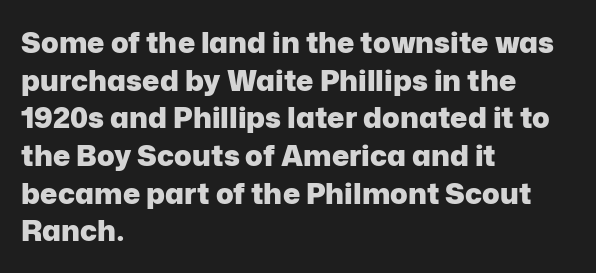
{"serif": "no", "italic": "no", "bold": "yes", "weight": "heavy", "width": "normal", "stroke_contrast": "low", "x_height": "medium", "monospaced": "no", "underline": "no", "align": "left", "line_spacing": "normal", "line_spacing_ratio": 1.3, "letter_spacing": "normal", "letter_spacing_em": 0.0, "glyph_px": 29}
